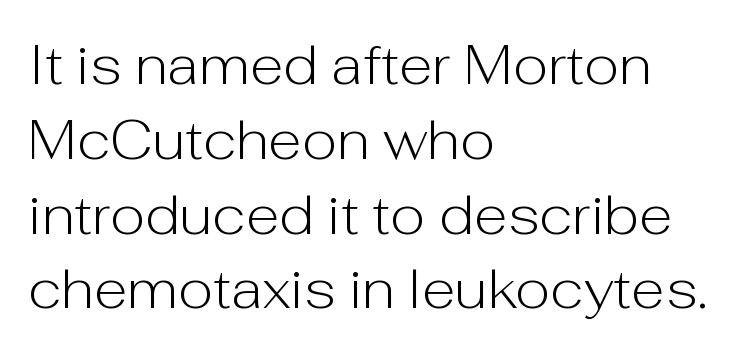
The image shows 55 px light sans-serif type, upright; set left-aligned, normal line spacing (1.36x), normal letter spacing, not underlined; low stroke contrast and a medium x-height.
